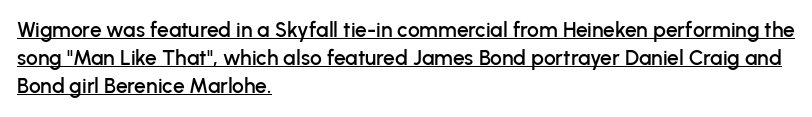
{"italic": "no", "underline": "yes", "align": "left", "line_spacing": "normal", "line_spacing_ratio": 1.34, "letter_spacing": "normal", "letter_spacing_em": 0.0, "glyph_px": 21}
